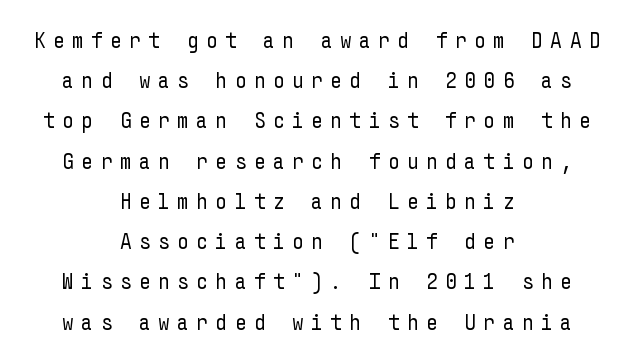
Horizontally, the lines are justified to the midpoint only. Posture: upright roman. The specimen omits any rule beneath the text block's lines. Heaviness? Minimal to ordinary, like unemphasized prose. A typesetter would call this heavily tracked-out type.
